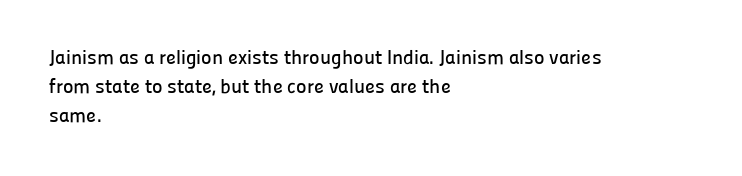
Default kerning and tracking; the words read as compact shapes. The type sits square on the baseline with zero lean. How would I describe the line gaps? Plain and ordinary. The zone under the glyphs is completely vacant. The lines are quadded left.
